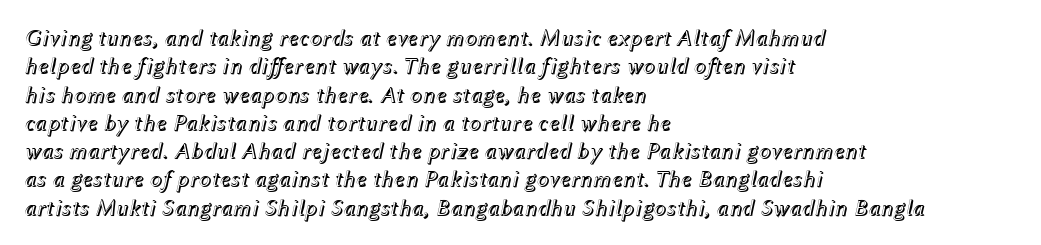
The image shows 23 px text type, italic (leaning right); set left-aligned, line spacing 1.23x, normal letter spacing, not underlined.
